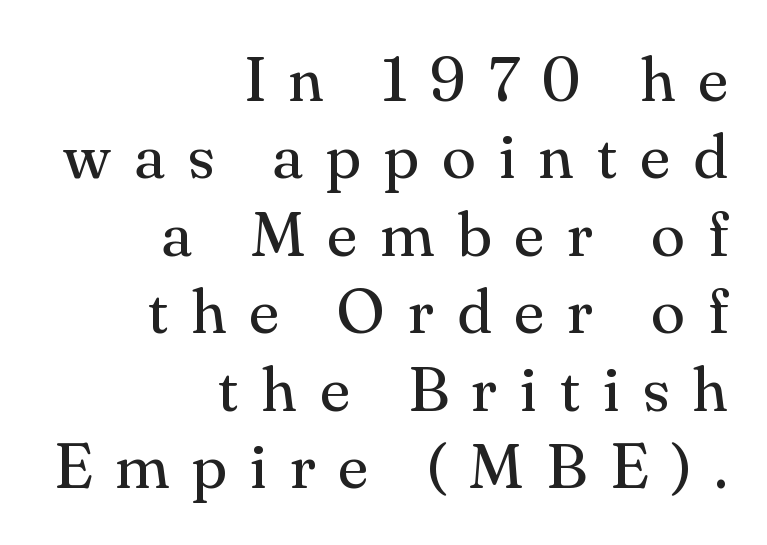
Q: Is the text bold? A: No.
Q: Is the text italic (slanted)? A: No, it is upright.
Q: Is the typeface a serif or a sans-serif typeface? A: Serif.
Q: Is the text underlined? A: No.
Q: How is the paragraph aligned? A: Right-aligned.
Q: Is the spacing between letters normal or unusually wide? A: Unusually wide.
Q: Width (condensed, normal, or wide)? A: Normal.
Q: Stroke contrast? A: Medium.
Q: x-height? A: Small.
Q: Monospaced? A: No.
